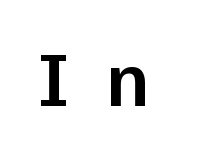
The image shows 73 px sans-serif type, upright; set unusually wide letter spacing (+0.47 em), not underlined; low stroke contrast and a medium x-height.
